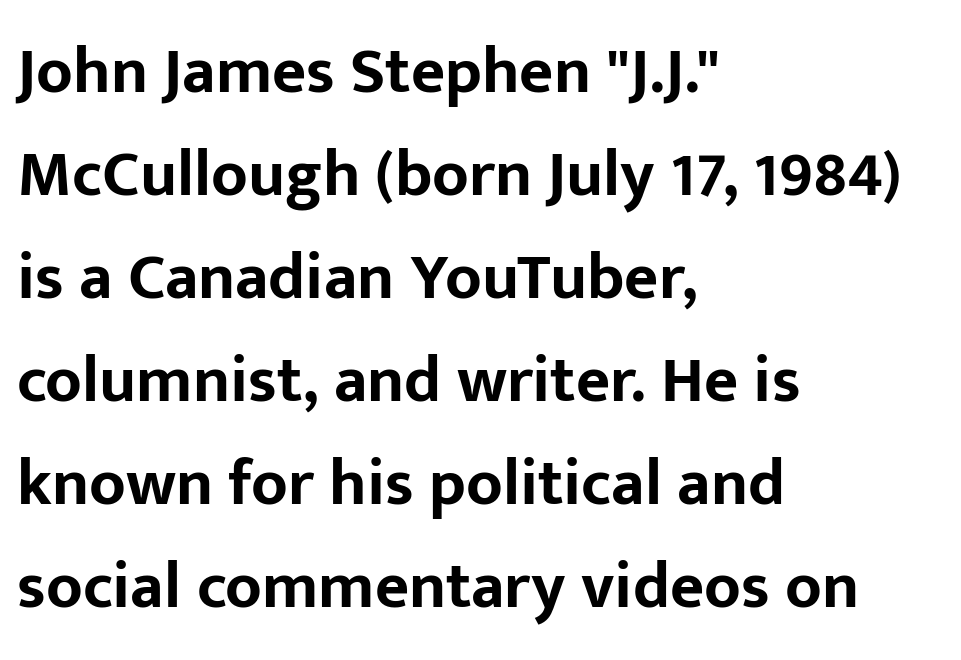
Q: Is the text bold? A: Yes.
Q: Is the text italic (slanted)? A: No, it is upright.
Q: Is the typeface a serif or a sans-serif typeface? A: Sans-serif.
Q: Is the text underlined? A: No.
Q: How is the paragraph aligned? A: Left-aligned.
Q: Is the spacing between letters normal or unusually wide? A: Normal.
Q: Is the spacing between lines tight, normal or loose? A: Normal.
Q: Width (condensed, normal, or wide)? A: Normal.
Q: Stroke contrast? A: Low.
Q: x-height? A: Medium.
Q: Monospaced? A: No.
